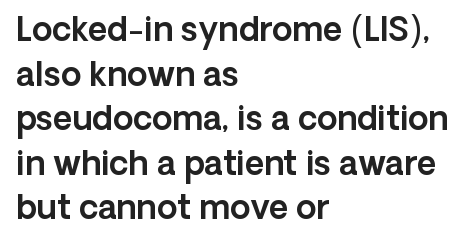
Q: Is the text italic (slanted)? A: No, it is upright.
Q: Is the typeface a serif or a sans-serif typeface? A: Sans-serif.
Q: Is the text underlined? A: No.
Q: How is the paragraph aligned? A: Left-aligned.
Q: Is the spacing between letters normal or unusually wide? A: Normal.
Q: Is the spacing between lines tight, normal or loose? A: Normal.
Q: Width (condensed, normal, or wide)? A: Normal.
Q: x-height? A: Medium.
Q: Monospaced? A: No.
